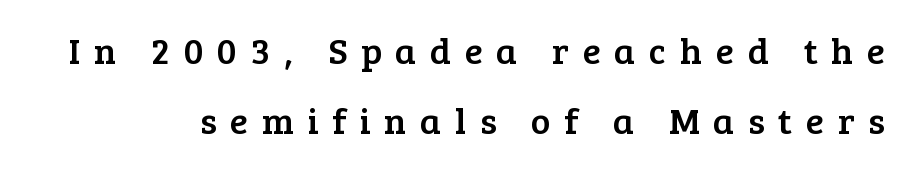
{"serif": "yes", "italic": "no", "width": "normal", "stroke_contrast": "low", "x_height": "medium", "monospaced": "no", "underline": "no", "line_spacing_ratio": 1.89, "letter_spacing": "wide", "letter_spacing_em": 0.37, "glyph_px": 37}
